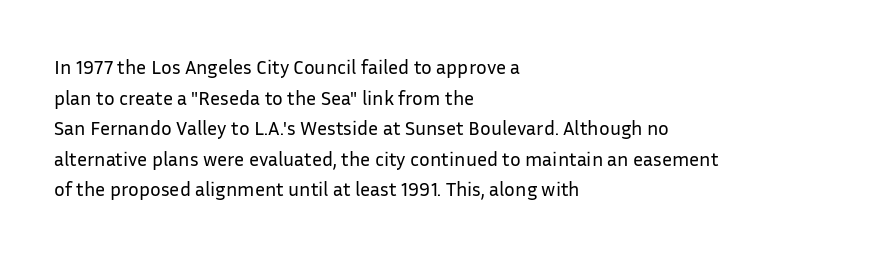
{"italic": "no", "bold": "no", "underline": "no", "align": "left", "line_spacing": "normal", "line_spacing_ratio": 1.53, "letter_spacing": "normal", "letter_spacing_em": 0.0, "glyph_px": 20}
